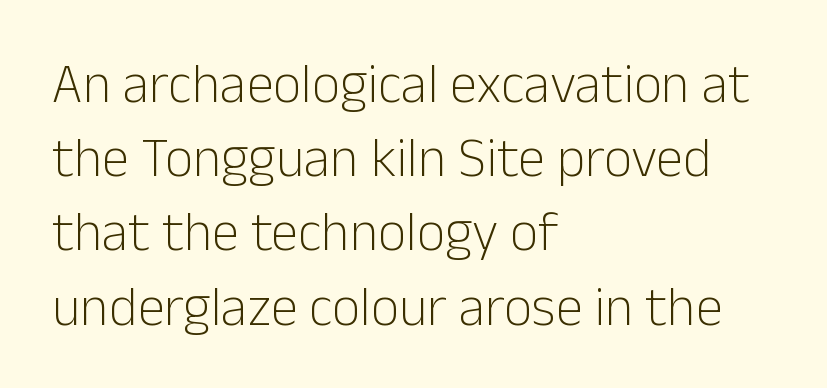
Q: Is the text bold? A: No.
Q: Is the text italic (slanted)? A: No, it is upright.
Q: Is the typeface a serif or a sans-serif typeface? A: Sans-serif.
Q: Is the text underlined? A: No.
Q: How is the paragraph aligned? A: Left-aligned.
Q: Is the spacing between letters normal or unusually wide? A: Normal.
Q: Is the spacing between lines tight, normal or loose? A: Normal.
Q: Width (condensed, normal, or wide)? A: Normal.
Q: Stroke contrast? A: Low.
Q: x-height? A: Medium.
Q: Monospaced? A: No.
